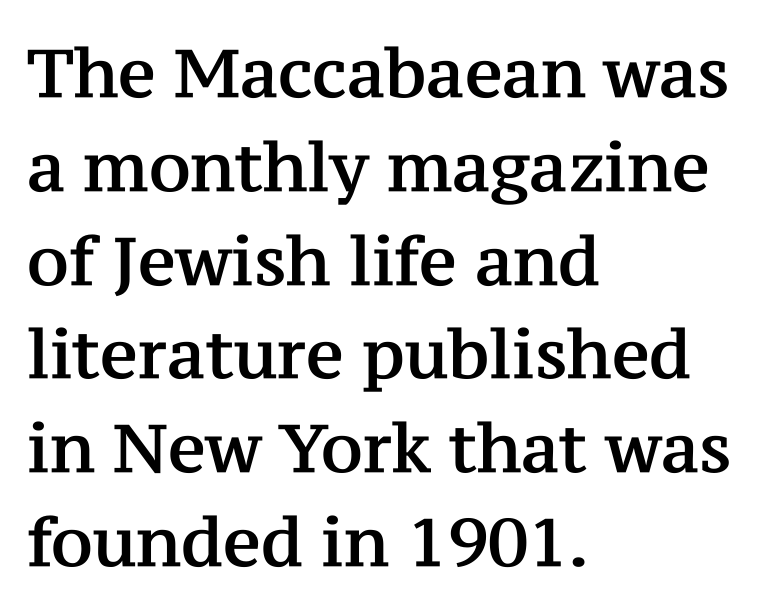
Q: Is the text italic (slanted)? A: No, it is upright.
Q: Is the typeface a serif or a sans-serif typeface? A: Serif.
Q: Is the text underlined? A: No.
Q: How is the paragraph aligned? A: Left-aligned.
Q: Is the spacing between letters normal or unusually wide? A: Normal.
Q: Is the spacing between lines tight, normal or loose? A: Normal.
Q: Width (condensed, normal, or wide)? A: Normal.
Q: Stroke contrast? A: Medium.
Q: x-height? A: Medium.
Q: Monospaced? A: No.
